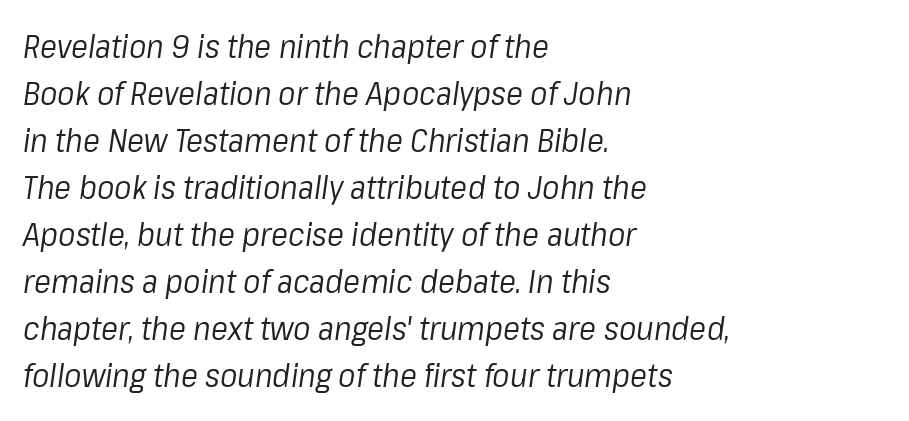
The image shows 32 px regular-weight type, italic (leaning right); set left-aligned, normal line spacing (1.47x), normal letter spacing, not underlined; low stroke contrast and a medium x-height.
